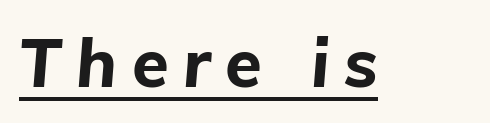
{"italic": "yes", "lean": "right", "slant_degrees": 5, "bold": "yes", "weight": "bold", "width": "normal", "stroke_contrast": "low", "x_height": "medium", "monospaced": "no", "underline": "yes", "letter_spacing": "wide", "letter_spacing_em": 0.22, "glyph_px": 67}
